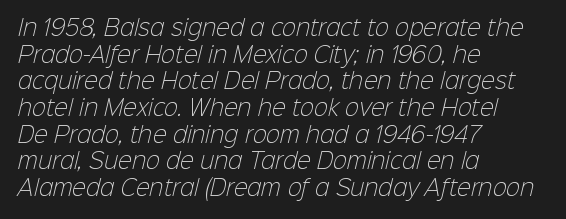
{"bold": "no", "underline": "no", "align": "left", "line_spacing": "normal", "line_spacing_ratio": 1.27, "letter_spacing": "normal", "letter_spacing_em": 0.0, "glyph_px": 21}
